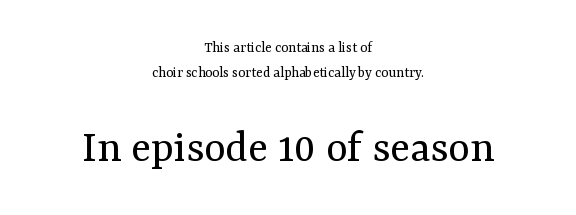
The glyphs are unaccompanied by any horizontal stroke below them. I'd call this a serif setting — the letters wear small feet. Normally led — the rows are evenly, conventionally spaced. Layout note: lines centered.
